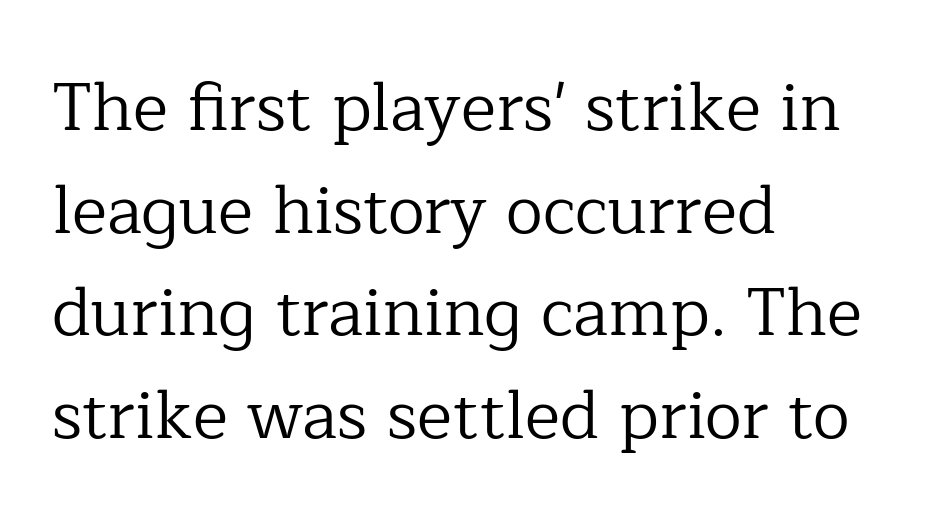
Q: Is the text bold? A: No.
Q: Is the text italic (slanted)? A: No, it is upright.
Q: Is the typeface a serif or a sans-serif typeface? A: Serif.
Q: Is the text underlined? A: No.
Q: How is the paragraph aligned? A: Left-aligned.
Q: Is the spacing between letters normal or unusually wide? A: Normal.
Q: Is the spacing between lines tight, normal or loose? A: Normal.
Q: Width (condensed, normal, or wide)? A: Normal.
Q: Stroke contrast? A: Low.
Q: x-height? A: Medium.
Q: Monospaced? A: No.
